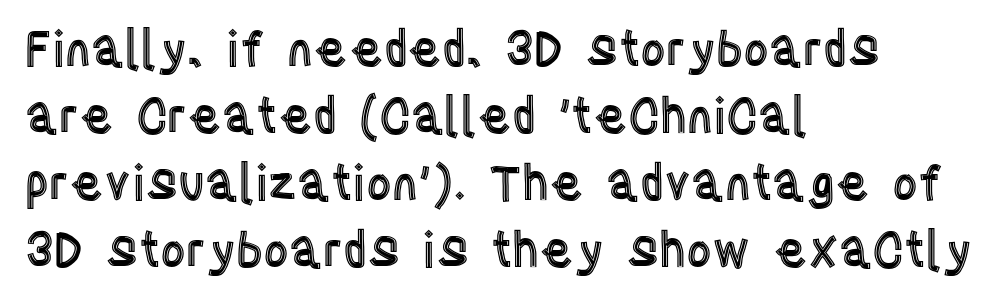
The image shows 49 px condensed type, upright; set left-aligned, normal line spacing (1.37x), normal letter spacing, not underlined; a large x-height.
